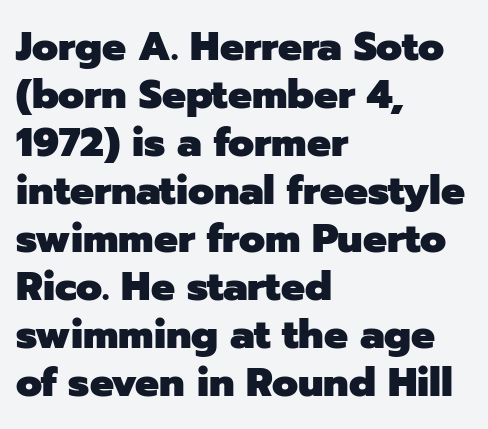
Q: Is the text bold? A: Yes.
Q: Is the text italic (slanted)? A: No, it is upright.
Q: Is the typeface a serif or a sans-serif typeface? A: Sans-serif.
Q: Is the text underlined? A: No.
Q: How is the paragraph aligned? A: Left-aligned.
Q: Is the spacing between letters normal or unusually wide? A: Normal.
Q: Width (condensed, normal, or wide)? A: Normal.
Q: Stroke contrast? A: Low.
Q: x-height? A: Medium.
Q: Monospaced? A: No.
